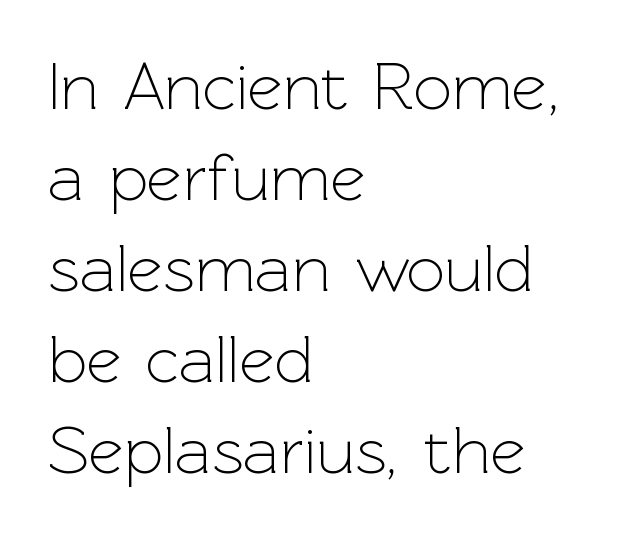
The image shows 68 px light sans-serif type, upright; set left-aligned, normal line spacing (1.34x), normal letter spacing, not underlined; a medium x-height.
